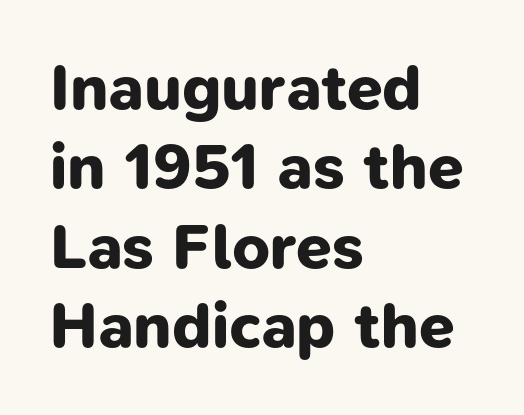
The image shows 64 px bold sans-serif type; set left-aligned, line spacing 1.24x, normal letter spacing, not underlined; low stroke contrast and a medium x-height.
